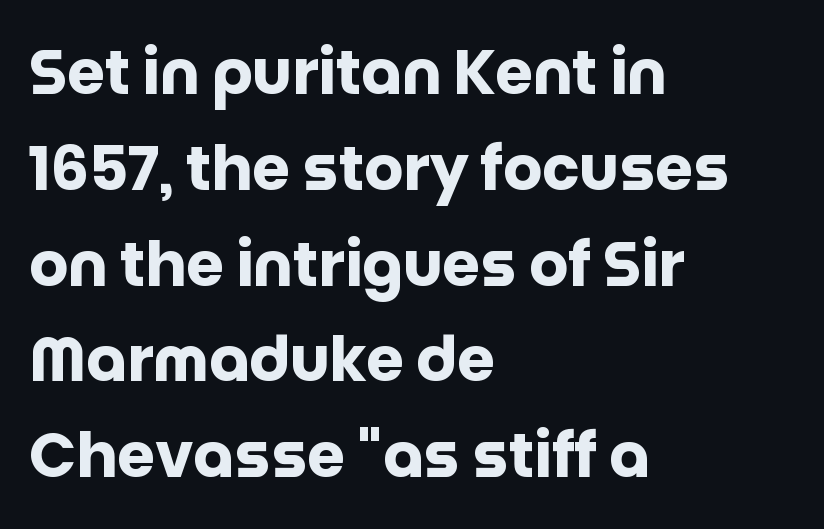
The gap between lines stays unmarked. The lines sit at an ordinary, default distance from one another. This is sans-serif lettering, the kind often seen on screens and signage. Does extra space separate the letters? No, they use regular spacing.
